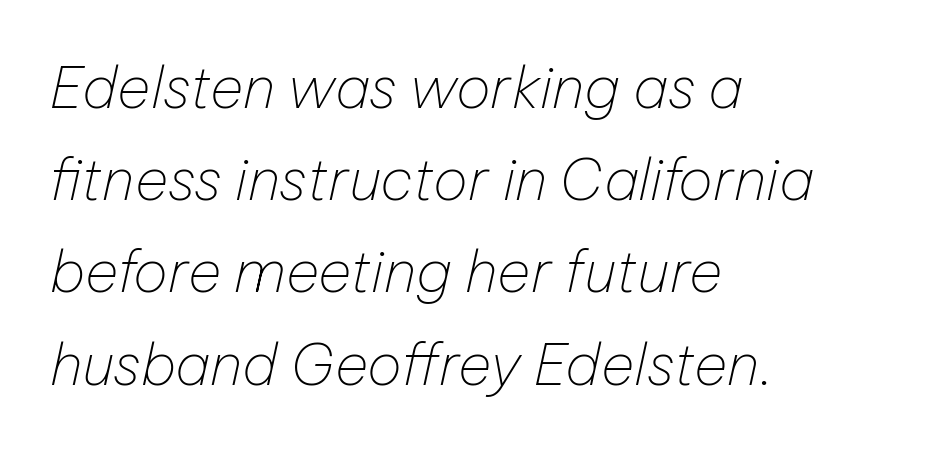
The image shows 58 px thin type, italic (leaning right); set left-aligned, normal line spacing (1.59x), normal letter spacing, not underlined; low stroke contrast and a medium x-height.
